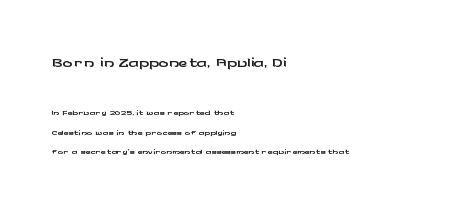
The image shows 25 px text type, upright; set left-aligned, normal line spacing (1.4x), normal letter spacing, not underlined; the first (top) block is 1.79x larger.
